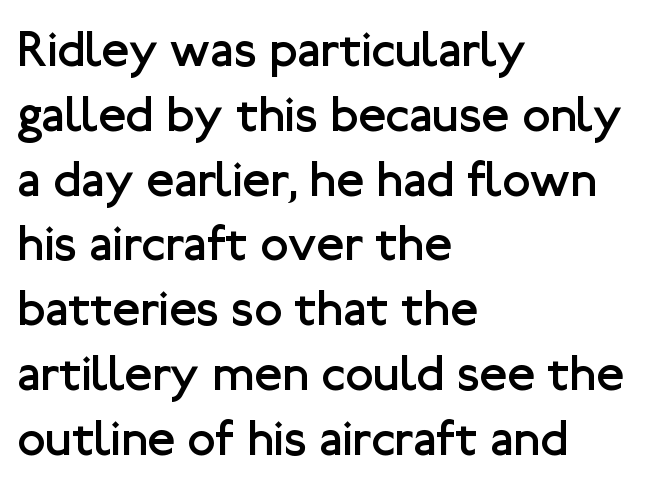
{"serif": "no", "italic": "no", "bold": "no", "weight": "regular", "width": "normal", "stroke_contrast": "low", "x_height": "medium", "monospaced": "no", "underline": "no", "align": "left", "line_spacing": "normal", "line_spacing_ratio": 1.27, "letter_spacing": "normal", "letter_spacing_em": 0.0, "glyph_px": 51}
